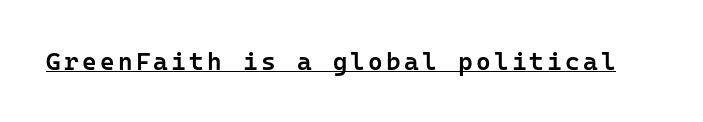
The image shows 25 px text type, upright; set underlined.
